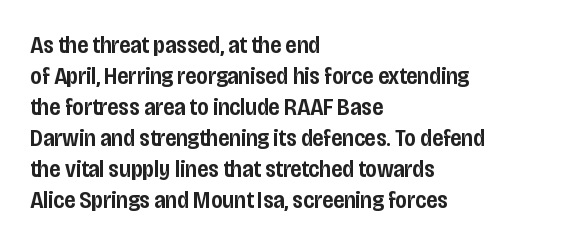
The strip under each line holds only bare page. Default kerning and tracking; the words read as compact shapes. This is the regular roman posture of the typeface. Regular leading. One-word summary of the alignment: left.
